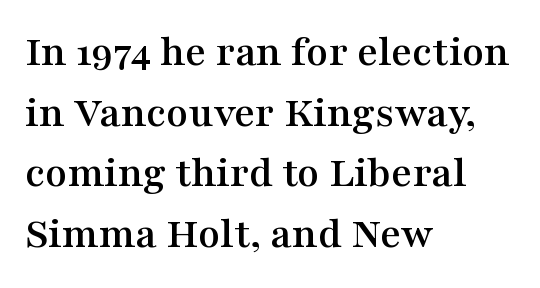
Q: Is the text italic (slanted)? A: No, it is upright.
Q: Is the typeface a serif or a sans-serif typeface? A: Serif.
Q: Is the text underlined? A: No.
Q: How is the paragraph aligned? A: Left-aligned.
Q: Is the spacing between letters normal or unusually wide? A: Normal.
Q: Is the spacing between lines tight, normal or loose? A: Normal.
Q: Width (condensed, normal, or wide)? A: Wide.
Q: Stroke contrast? A: Medium.
Q: x-height? A: Medium.
Q: Monospaced? A: No.
